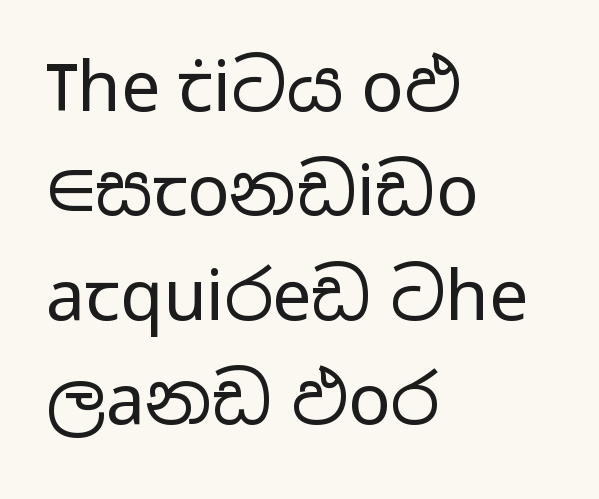
The strokes carry an ordinary text weight at most. If you drew a line through each stem, it would be perfectly vertical. Casual observation: everything's shoved over to the left. Rule under the text: the space is simply empty. This is sans-serif lettering, the kind often seen on screens and signage.
